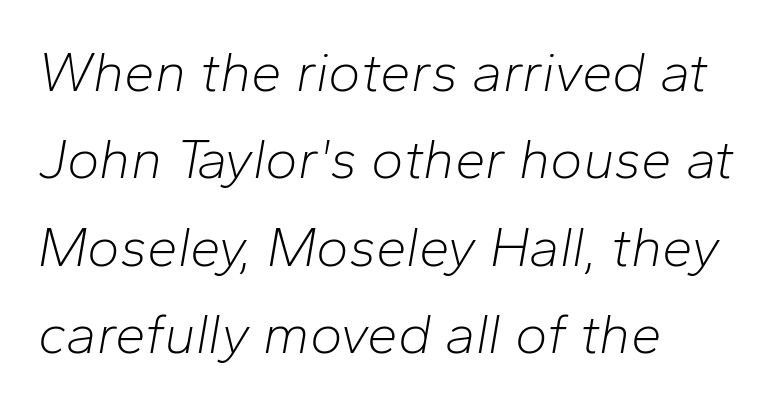
{"italic": "yes", "lean": "right", "slant_degrees": 10, "bold": "no", "weight": "light", "width": "normal", "stroke_contrast": "low", "x_height": "medium", "monospaced": "no", "underline": "no", "align": "left", "line_spacing": "normal", "line_spacing_ratio": 1.59, "letter_spacing": "normal", "letter_spacing_em": 0.0, "glyph_px": 55}
